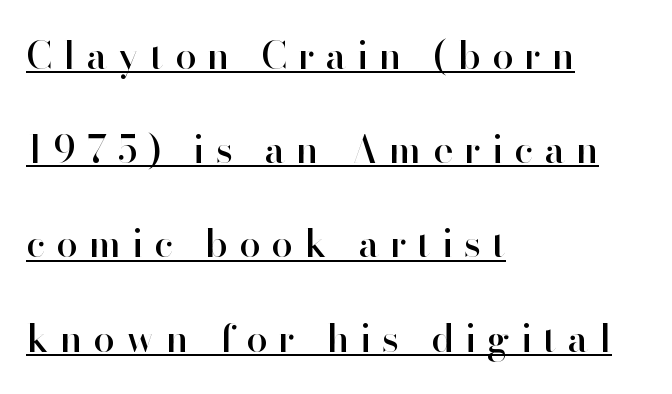
{"serif": "no", "italic": "no", "width": "normal", "stroke_contrast": "high", "x_height": "small", "monospaced": "no", "underline": "yes", "align": "left", "line_spacing": "loose", "line_spacing_ratio": 2.48, "letter_spacing": "wide", "letter_spacing_em": 0.29, "glyph_px": 38}
